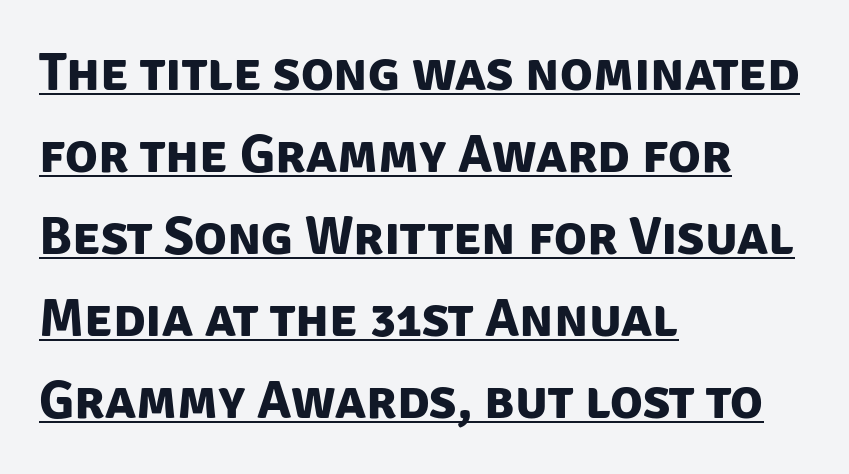
Q: Is the text bold? A: Yes.
Q: Is the typeface a serif or a sans-serif typeface? A: Sans-serif.
Q: Is the text underlined? A: Yes.
Q: How is the paragraph aligned? A: Left-aligned.
Q: Is the spacing between letters normal or unusually wide? A: Normal.
Q: Is the spacing between lines tight, normal or loose? A: Normal.
Q: Width (condensed, normal, or wide)? A: Normal.
Q: Stroke contrast? A: Low.
Q: x-height? A: Large.
Q: Monospaced? A: No.
